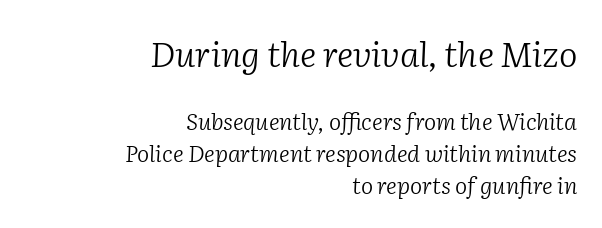
The image shows 35 px light serif type, italic (leaning right); set right-aligned, normal line spacing (1.4x), normal letter spacing, not underlined; the first (top) block is 1.52x larger; low stroke contrast and a medium x-height.
